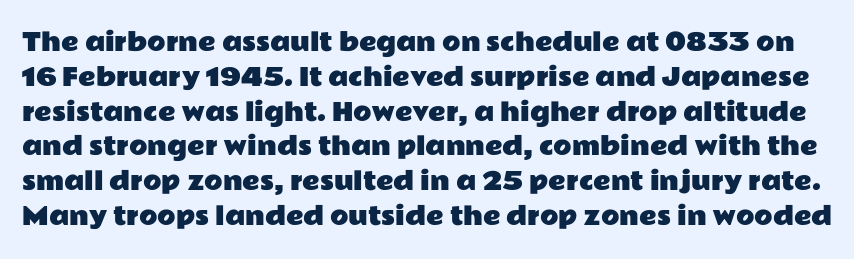
{"italic": "no", "underline": "no", "line_spacing": "normal", "line_spacing_ratio": 1.45, "letter_spacing": "normal", "letter_spacing_em": 0.0, "glyph_px": 24}
